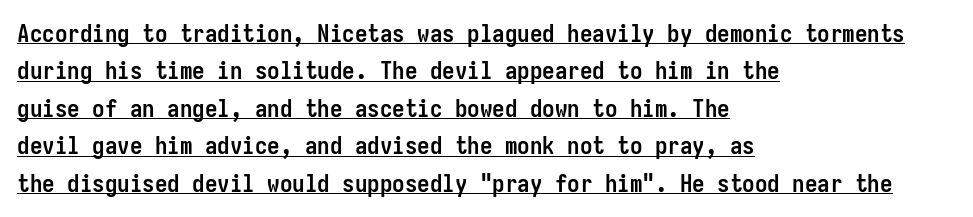
Q: Is the text bold? A: Yes.
Q: Is the text italic (slanted)? A: No, it is upright.
Q: Is the text underlined? A: Yes.
Q: How is the paragraph aligned? A: Left-aligned.
Q: Is the spacing between letters normal or unusually wide? A: Normal.
Q: Is the spacing between lines tight, normal or loose? A: Normal.
